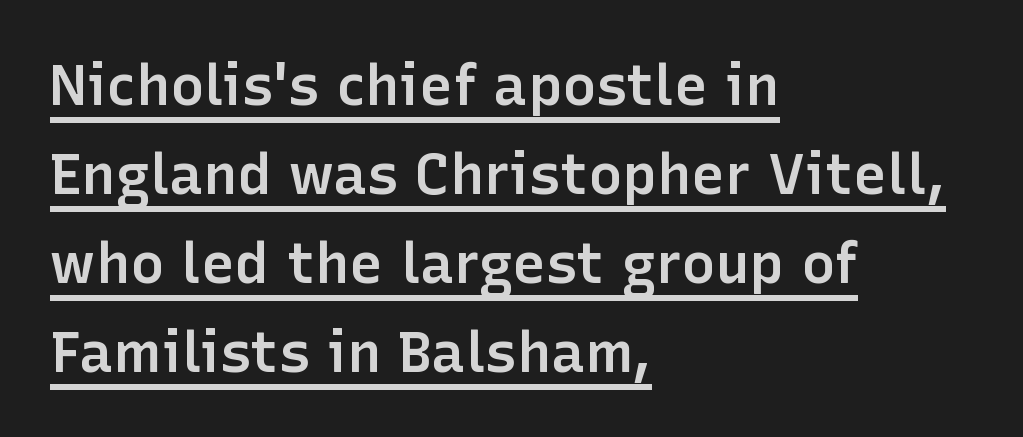
Q: Is the text bold? A: Semi-bold.
Q: Is the text italic (slanted)? A: No, it is upright.
Q: Is the typeface a serif or a sans-serif typeface? A: Sans-serif.
Q: Is the text underlined? A: Yes.
Q: How is the paragraph aligned? A: Left-aligned.
Q: Is the spacing between letters normal or unusually wide? A: Normal.
Q: Is the spacing between lines tight, normal or loose? A: Normal.
Q: Width (condensed, normal, or wide)? A: Normal.
Q: Stroke contrast? A: Low.
Q: x-height? A: Medium.
Q: Monospaced? A: No.
